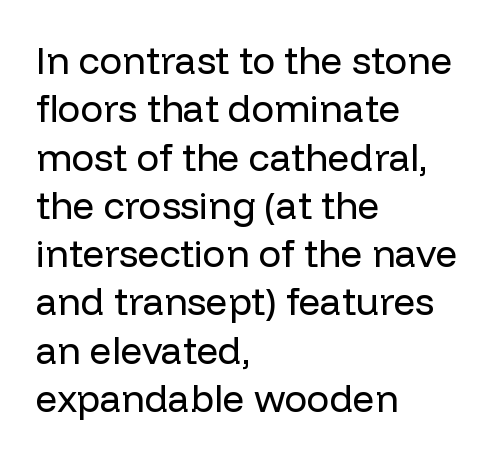
The lines in this sample share a left origin and differ only in where they stop. Counters stay open thanks to moderate or lighter strokes. Examine the stroke ends and you'll find no serifs. Caption: standard tracking, unaltered. The space beneath each line is pristine and unruled.
